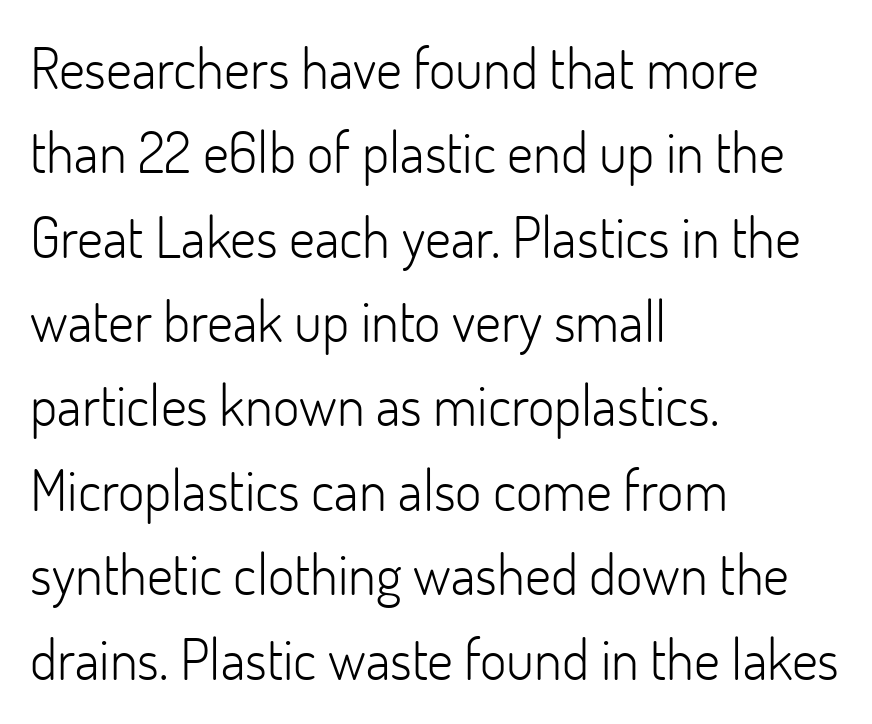
Q: Is the text bold? A: No.
Q: Is the text italic (slanted)? A: No, it is upright.
Q: Is the typeface a serif or a sans-serif typeface? A: Sans-serif.
Q: Is the text underlined? A: No.
Q: How is the paragraph aligned? A: Left-aligned.
Q: Is the spacing between letters normal or unusually wide? A: Normal.
Q: Is the spacing between lines tight, normal or loose? A: Normal.
Q: Width (condensed, normal, or wide)? A: Normal.
Q: Stroke contrast? A: Low.
Q: x-height? A: Small.
Q: Monospaced? A: No.
